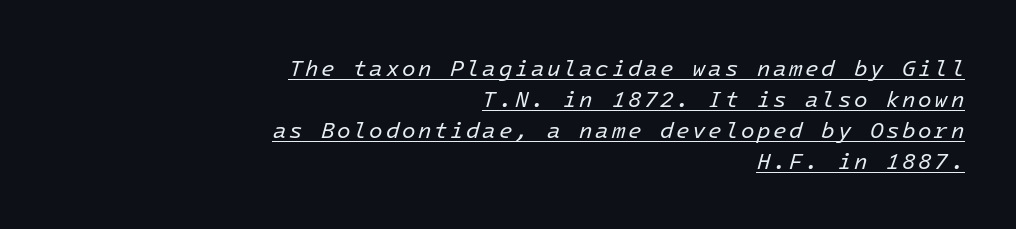
Q: Is the text bold? A: No.
Q: Is the text italic (slanted)? A: Yes, it leans right by about 16 degrees.
Q: Is the text underlined? A: Yes.
Q: How is the paragraph aligned? A: Right-aligned.
Q: Is the spacing between lines tight, normal or loose? A: Normal.
